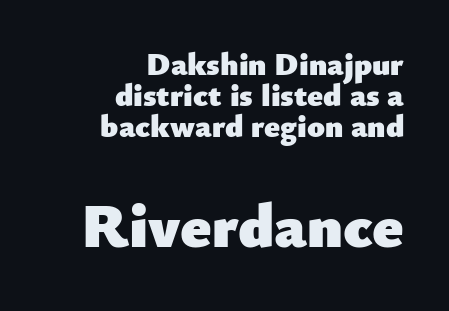
Spacing verdict: proportional, widths tailored to each character. You can tell it's not italic because the verticals are truly vertical. Does the type have serifs? No, each stem ends abruptly. The strokes are fattened all the way to bold. The designer dialed line spacing down below the default.
